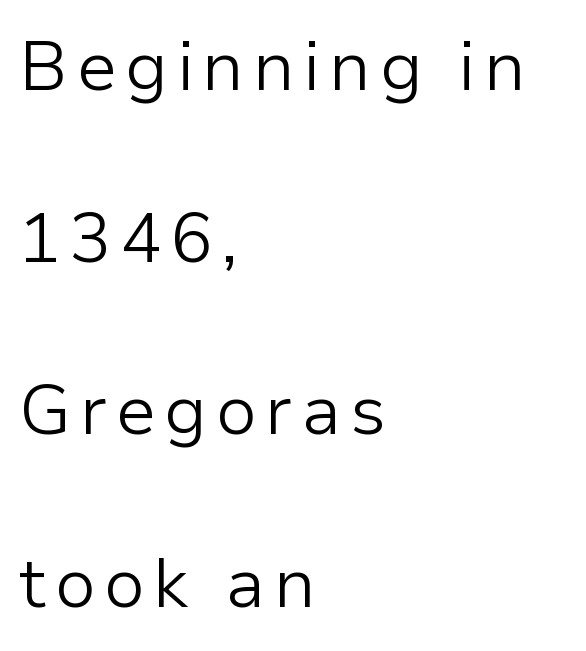
{"serif": "no", "italic": "no", "bold": "no", "weight": "light", "width": "normal", "stroke_contrast": "low", "x_height": "medium", "monospaced": "no", "underline": "no", "align": "left", "line_spacing": "loose", "line_spacing_ratio": 2.46, "glyph_px": 70}
